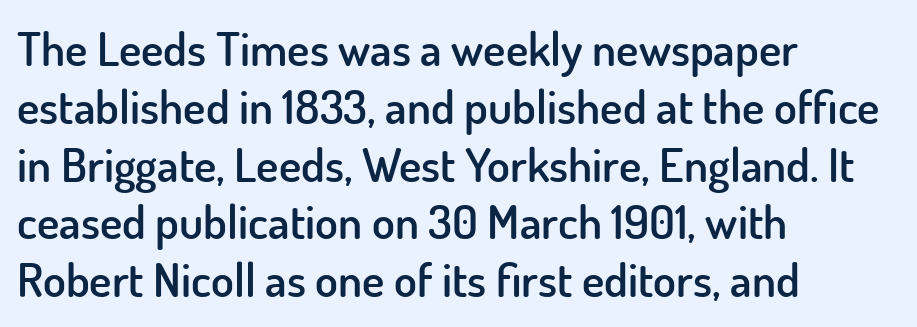
The image shows 47 px semibold sans-serif type, upright; set left-aligned, line spacing 1.23x, normal letter spacing, not underlined; low stroke contrast and a small x-height.
